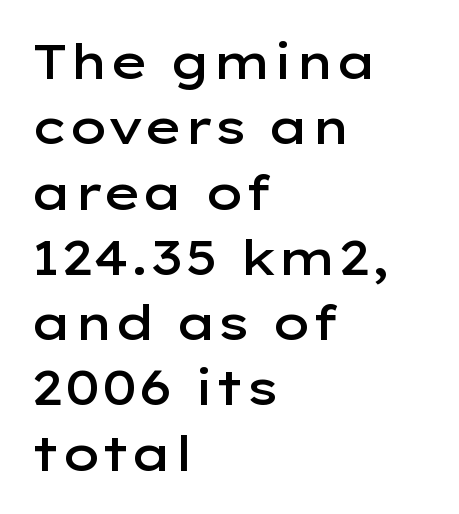
{"serif": "no", "italic": "no", "bold": "semi", "weight": "semibold", "width": "wide", "stroke_contrast": "low", "x_height": "medium", "monospaced": "no", "underline": "no", "align": "left", "line_spacing": "normal", "line_spacing_ratio": 1.36, "letter_spacing": "normal", "letter_spacing_em": 0.0, "glyph_px": 48}
